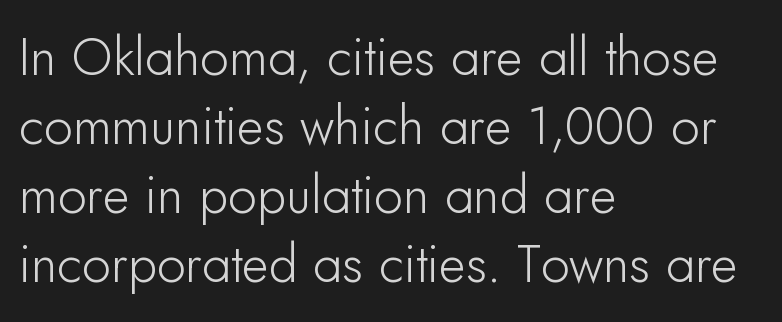
Just letters on the line, the space beneath them empty. Here the designer chose a conventional face with non-uniform glyph widths. The leading is moderate, giving the passage an even texture. Regarding serifs, this sample does without them. Leftover space on each line is placed entirely after the last word.
